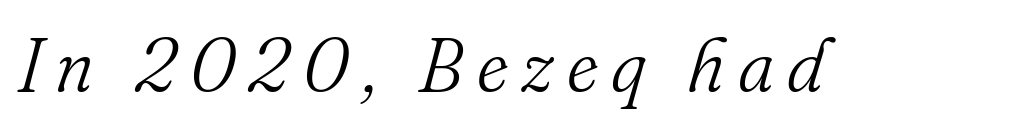
The characters are drawn with everyday or finer stroke widths. Each letter's strokes conclude with small projecting serifs. Spacing verdict: proportional, widths tailored to each character. Rendered with sloped, italic letterforms. The space beneath each line is pristine and unruled.
